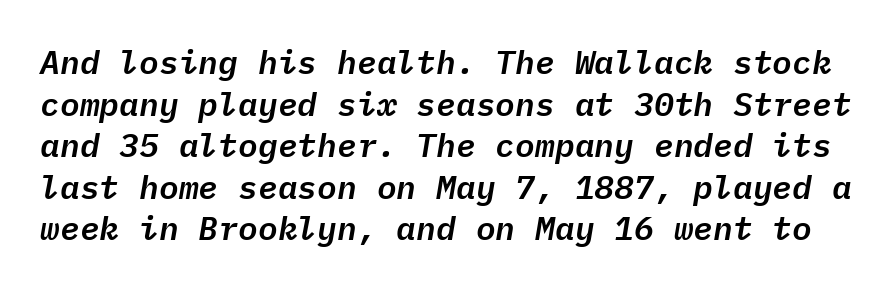
{"italic": "yes", "lean": "right", "slant_degrees": 9, "width": "normal", "stroke_contrast": "low", "x_height": "medium", "monospaced": "yes", "underline": "no", "line_spacing": "normal", "line_spacing_ratio": 1.26, "letter_spacing": "normal", "letter_spacing_em": 0.0, "glyph_px": 33}
